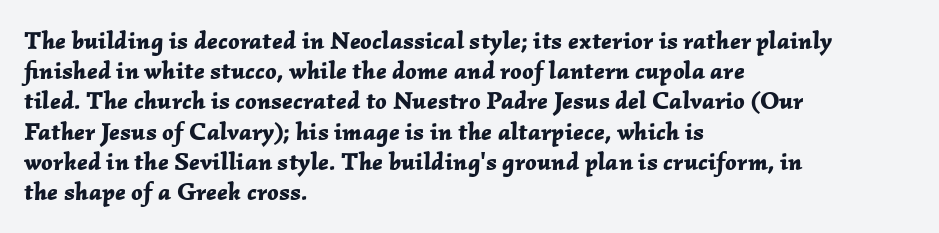
The line texture is even and compact thanks to regular tracking. There's an unmistakable incline to the writing here. A clean baseline with only descenders dipping below it. The sample has been set heavy, in full bold. Leftover space on each line is placed entirely after the last word.
